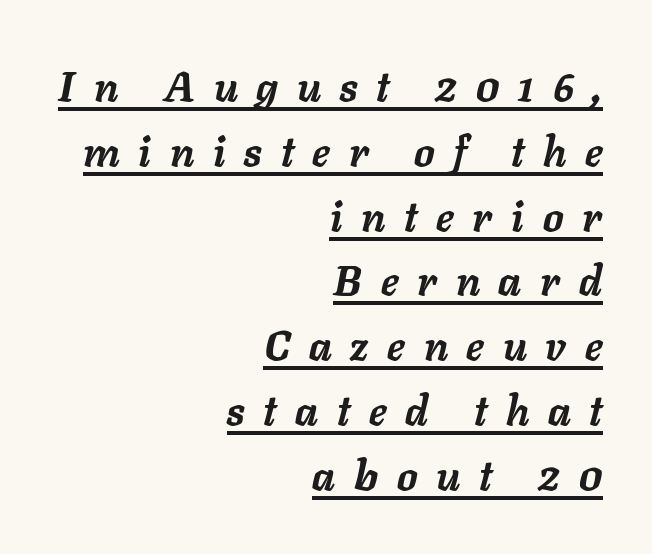
Q: Is the text bold? A: Yes.
Q: Is the text italic (slanted)? A: Yes, it leans right by about 11 degrees.
Q: Is the text underlined? A: Yes.
Q: How is the paragraph aligned? A: Right-aligned.
Q: Is the spacing between letters normal or unusually wide? A: Unusually wide.
Q: Is the spacing between lines tight, normal or loose? A: Normal.
Q: Width (condensed, normal, or wide)? A: Normal.
Q: Stroke contrast? A: Low.
Q: x-height? A: Medium.
Q: Monospaced? A: No.
